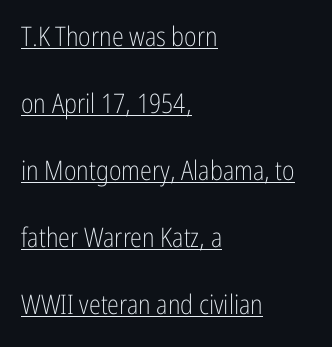
The image shows 27 px text type, upright; set left-aligned, loose line spacing (2.48x), normal letter spacing, underlined.
